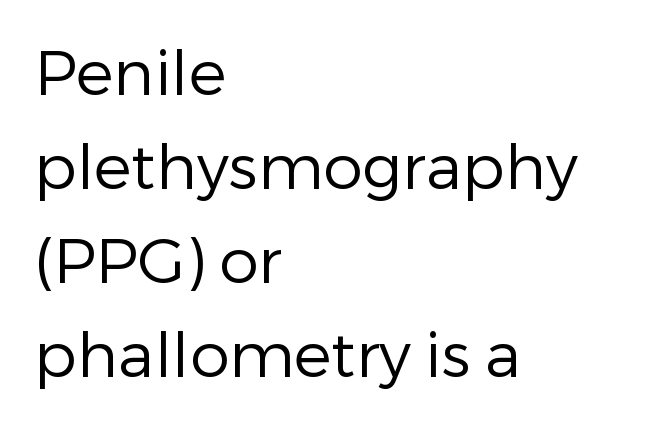
Q: Is the text bold? A: No.
Q: Is the text italic (slanted)? A: No, it is upright.
Q: Is the typeface a serif or a sans-serif typeface? A: Sans-serif.
Q: Is the text underlined? A: No.
Q: How is the paragraph aligned? A: Left-aligned.
Q: Is the spacing between letters normal or unusually wide? A: Normal.
Q: Is the spacing between lines tight, normal or loose? A: Normal.
Q: Width (condensed, normal, or wide)? A: Normal.
Q: Stroke contrast? A: Low.
Q: x-height? A: Medium.
Q: Monospaced? A: No.
